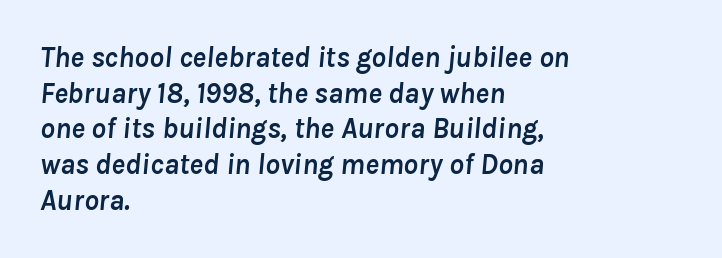
Anything drawn beneath the words? Only blank space. Look at the stroke-to-counter ratio: heavy, a bold. The glyphs look as if they've been sheared to an angle. Here the designer chose a conventional face with non-uniform glyph widths. Compared with typical body copy, the letter spacing here is the same. Caption: multi-line text, flush left, ragged right.
